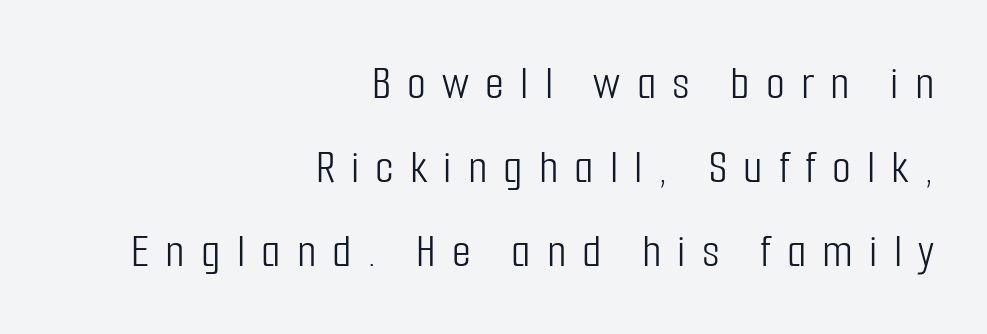
Do the characters align in a grid? No, the font is proportional. Type style note: lacks serifs. Layout note: lines flush right. Does extra space separate the letters? Yes, quite a lot of it. Characters remain perfectly vertical along every line. The letterforms sit at book weight or below.
